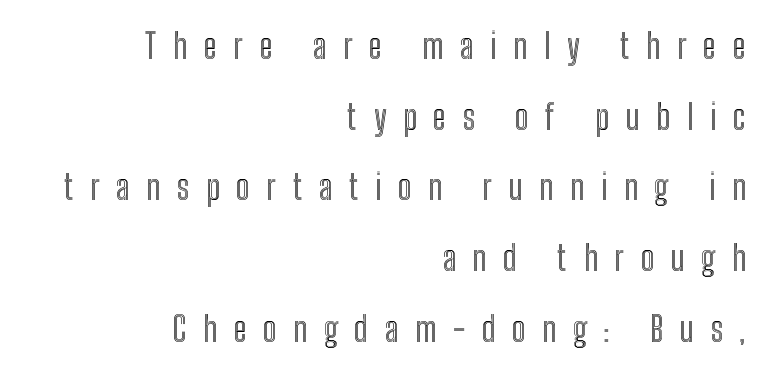
{"italic": "no", "width": "condensed", "x_height": "medium", "monospaced": "no", "underline": "no", "align": "right", "line_spacing": "loose", "line_spacing_ratio": 2.02, "letter_spacing": "wide", "letter_spacing_em": 0.47, "glyph_px": 35}
